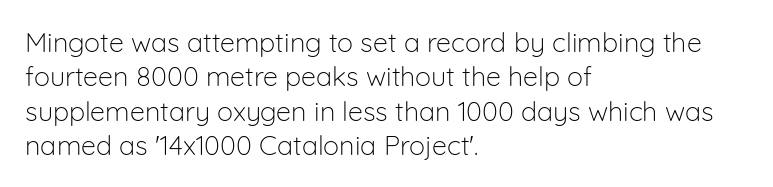
The letterforms sit at book weight or below. Honestly, the letter spacing is just normal — you wouldn't notice it. The type sits square on the baseline with zero lean. Unmarked baselines from the first word to the last. The text block is weighted toward the left margin, trailing off unevenly rightward. The designer left line spacing at the default.
